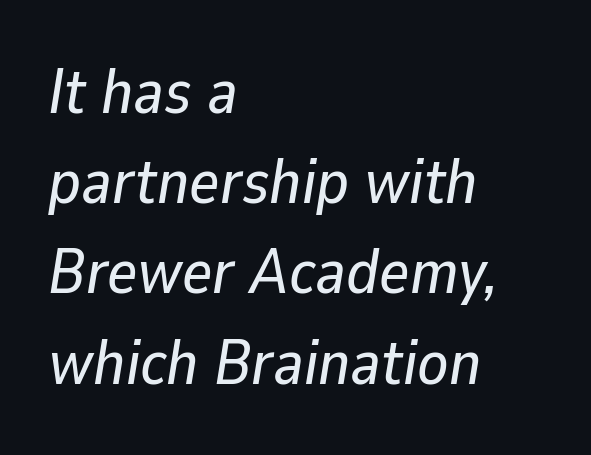
The tracking reads as untouched default to a designer's eye. You could not count columns in this text — the font is proportionally spaced. Italic: yes, the glyphs are oblique. Line starts are locked; line ends wander. Descenders hang freely into open space. Regular leading.
